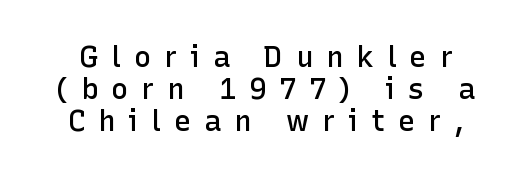
{"serif": "no", "italic": "no", "bold": "semi", "weight": "semibold", "width": "normal", "stroke_contrast": "low", "x_height": "medium", "monospaced": "no", "underline": "no", "line_spacing": "tight", "line_spacing_ratio": 1.1, "letter_spacing": "wide", "letter_spacing_em": 0.44, "glyph_px": 29}
